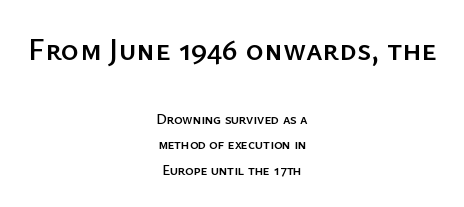
Q: Is the text italic (slanted)? A: No, it is upright.
Q: Is the typeface a serif or a sans-serif typeface? A: Sans-serif.
Q: Is the text underlined? A: No.
Q: How is the paragraph aligned? A: Centered.
Q: Is the spacing between letters normal or unusually wide? A: Normal.
Q: Which block of text is set in a larger size, the first (top) or the second (bottom)? A: The first (top) one.
Q: Width (condensed, normal, or wide)? A: Normal.
Q: Stroke contrast? A: Low.
Q: x-height? A: Medium.
Q: Monospaced? A: No.
